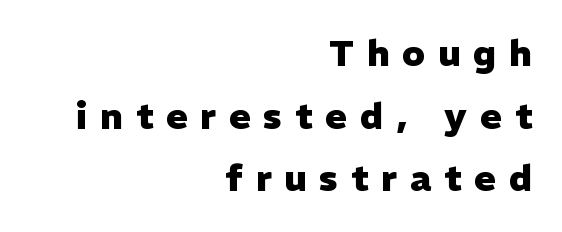
Look at the stroke-to-counter ratio: heavy, a bold. Here the glyphs are tracked loosely, breaking word shapes into spaced letters. Anything drawn beneath the words? Only blank space. The face used here is proportionally spaced, like ordinary book or web type. Every row of glyphs terminates at an identical x-position on the right. The type sits square on the baseline with zero lean.
